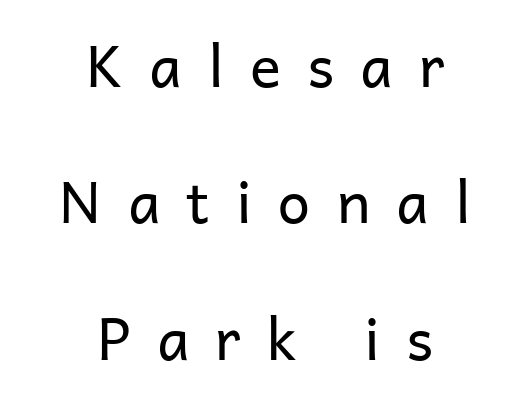
The image shows 58 px regular-weight sans-serif type, upright; set centered, loose line spacing (2.35x), unusually wide letter spacing (+0.45 em), not underlined; low stroke contrast and a medium x-height.
